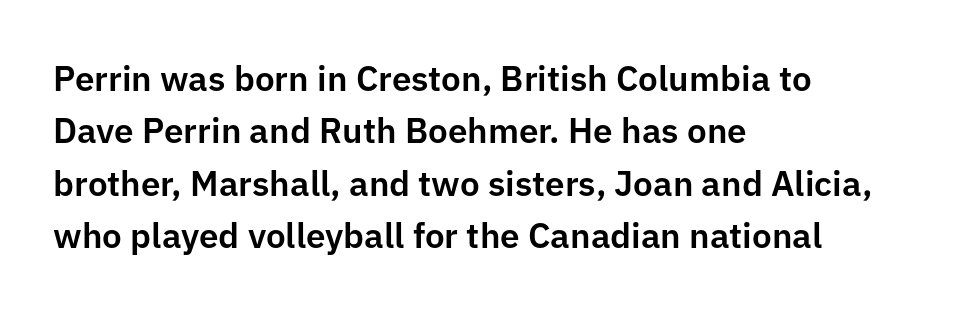
The image shows 35 px sans-serif type, upright; set left-aligned, normal line spacing (1.5x), normal letter spacing, not underlined; low stroke contrast and a medium x-height.
